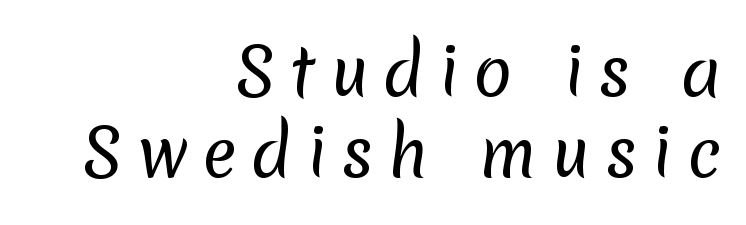
The image shows 65 px regular-weight sans-serif type; set right-aligned, normal line spacing (1.25x), unusually wide letter spacing (+0.22 em), not underlined; low stroke contrast and a medium x-height.
